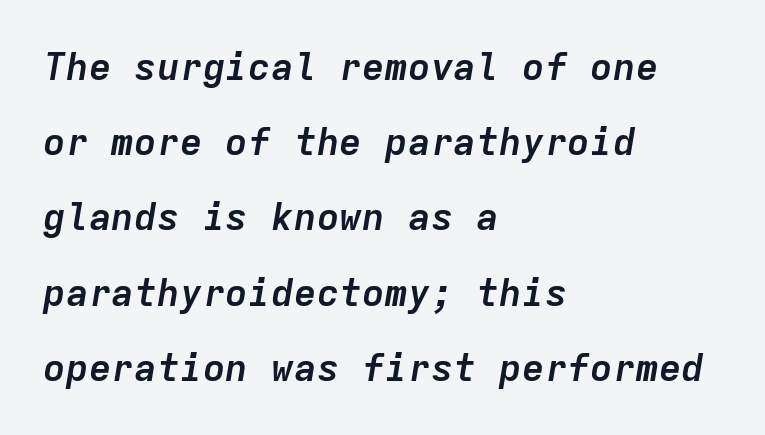
Check under the words: just untouched page. One-word summary of the alignment: left. The passage shown leans; its letterforms are oblique. How would I describe the line gaps? Wide and relaxed. The type is set solid horizontally, with unmodified tracking. Here the designer chose a console-style face with uniform glyph widths.
